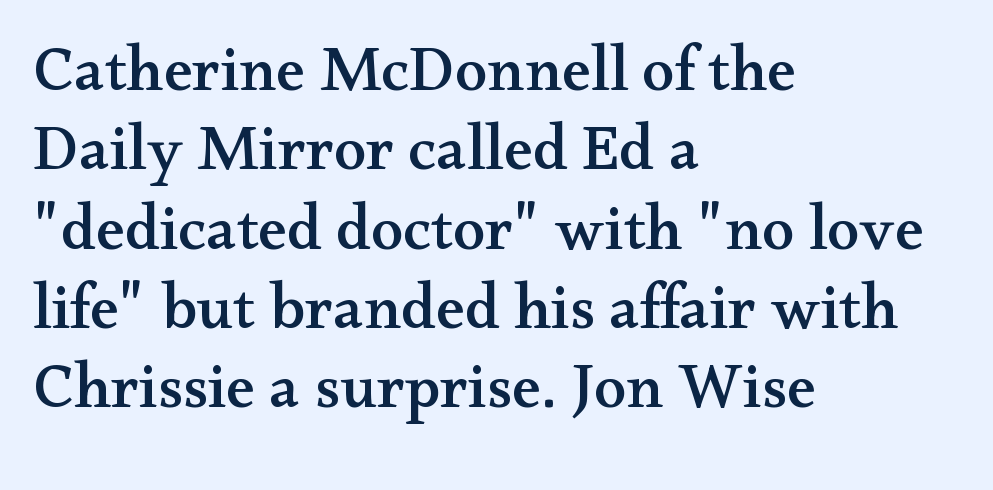
Q: Is the text italic (slanted)? A: No, it is upright.
Q: Is the typeface a serif or a sans-serif typeface? A: Serif.
Q: Is the text underlined? A: No.
Q: How is the paragraph aligned? A: Left-aligned.
Q: Is the spacing between letters normal or unusually wide? A: Normal.
Q: Width (condensed, normal, or wide)? A: Wide.
Q: Stroke contrast? A: Medium.
Q: x-height? A: Small.
Q: Monospaced? A: No.
